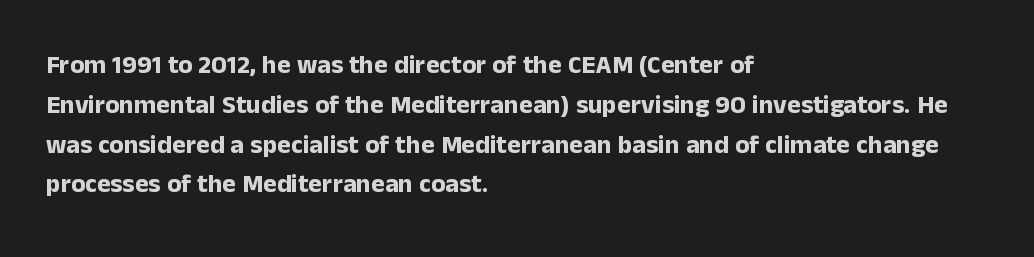
{"italic": "no", "bold": "yes", "underline": "no", "align": "left", "line_spacing": "normal", "line_spacing_ratio": 1.53, "letter_spacing": "normal", "letter_spacing_em": 0.0, "glyph_px": 26}
